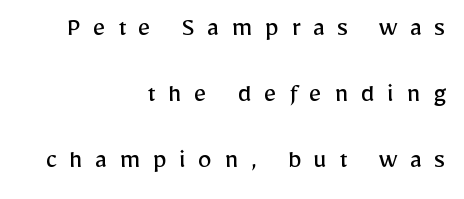
Descender tails drop into unmarked territory. Here the designer chose a conventional face with non-uniform glyph widths. Does the leading feel generous? Absolutely, it's lavish. The weight tops out at a normal text grade. Posture: straight, roman, zero tilt.
